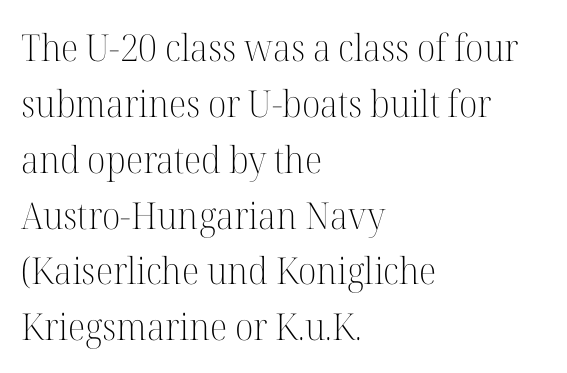
{"serif": "yes", "italic": "no", "bold": "no", "weight": "light", "width": "normal", "stroke_contrast": "high", "x_height": "medium", "monospaced": "no", "underline": "no", "align": "left", "line_spacing": "normal", "line_spacing_ratio": 1.51, "letter_spacing": "normal", "letter_spacing_em": 0.0, "glyph_px": 37}
